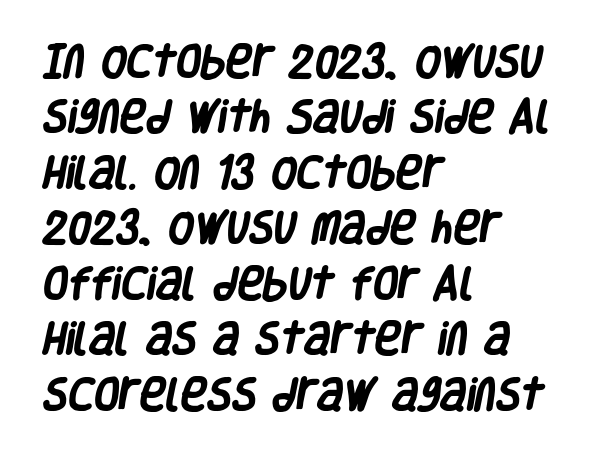
The image shows 36 px heavy, condensed sans-serif type; set left-aligned, normal line spacing (1.54x), normal letter spacing, not underlined; low stroke contrast and a large x-height.
